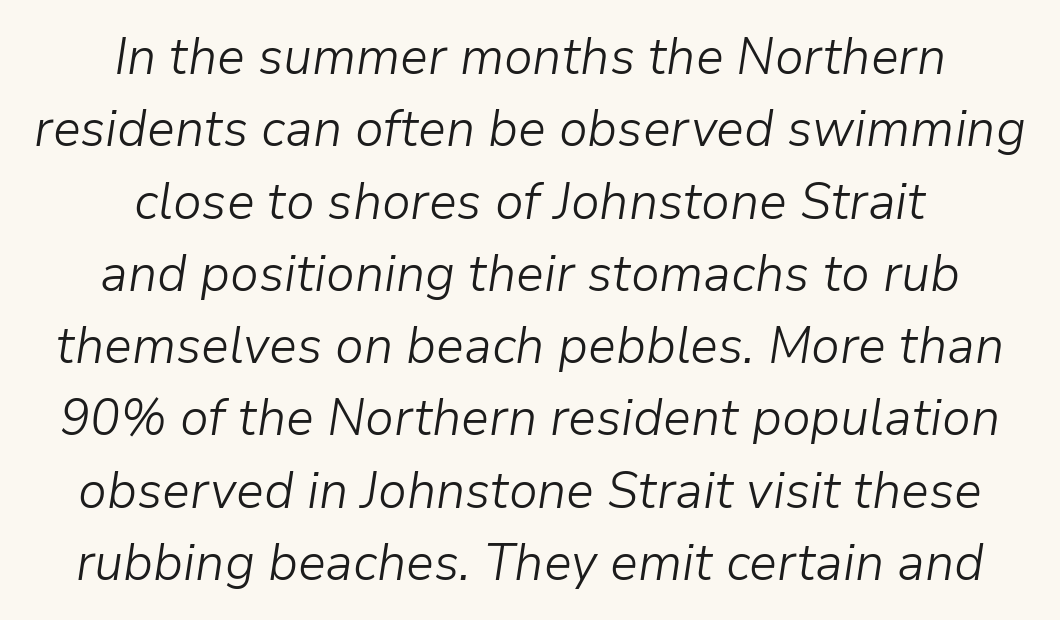
The image shows 52 px light type, italic (leaning right); set centered, normal line spacing (1.39x), normal letter spacing, not underlined; low stroke contrast and a medium x-height.
